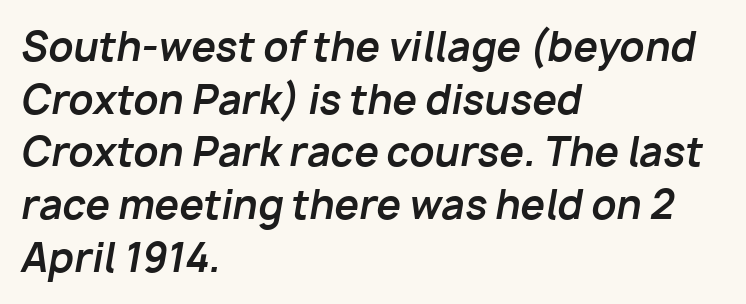
Bold? Absolutely — the strokes are thick and heavy. This rendering uses left alignment, leaving the right contour irregular. Unmarked baselines from the first word to the last. Notice how the stems are inclined rather than vertical — that's the hallmark of italics.
